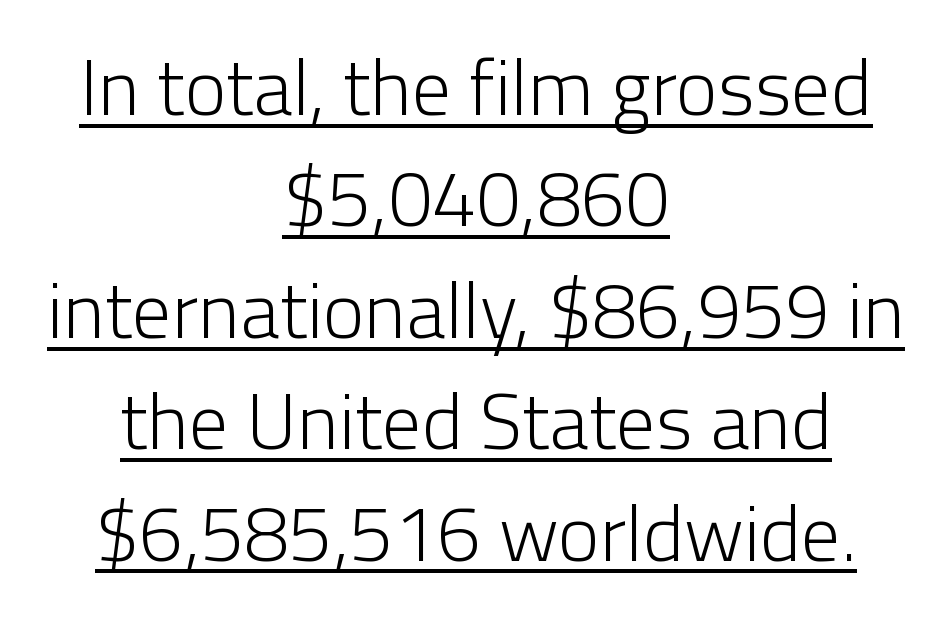
Q: Is the text bold? A: No.
Q: Is the text italic (slanted)? A: No, it is upright.
Q: Is the typeface a serif or a sans-serif typeface? A: Sans-serif.
Q: Is the text underlined? A: Yes.
Q: How is the paragraph aligned? A: Centered.
Q: Is the spacing between letters normal or unusually wide? A: Normal.
Q: Is the spacing between lines tight, normal or loose? A: Normal.
Q: Width (condensed, normal, or wide)? A: Normal.
Q: Stroke contrast? A: Low.
Q: x-height? A: Medium.
Q: Monospaced? A: No.
